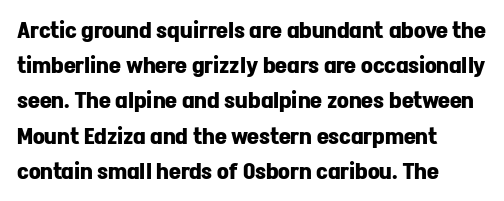
Q: Is the text bold? A: Yes.
Q: Is the text italic (slanted)? A: No, it is upright.
Q: Is the text underlined? A: No.
Q: How is the paragraph aligned? A: Left-aligned.
Q: Is the spacing between letters normal or unusually wide? A: Normal.
Q: Is the spacing between lines tight, normal or loose? A: Normal.
